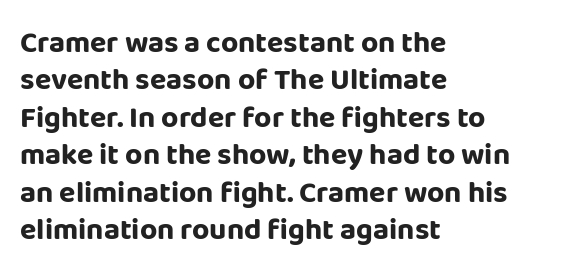
{"serif": "no", "italic": "no", "bold": "yes", "weight": "bold", "width": "normal", "stroke_contrast": "low", "x_height": "large", "monospaced": "no", "underline": "no", "align": "left", "line_spacing": "normal", "line_spacing_ratio": 1.25, "letter_spacing": "normal", "letter_spacing_em": 0.0, "glyph_px": 30}
